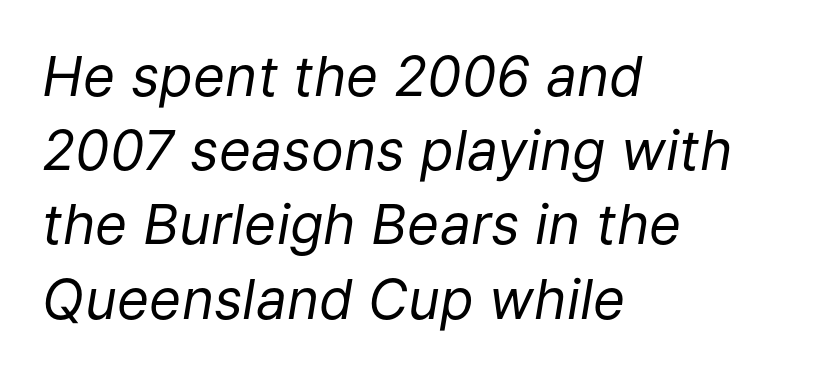
The gap between lines stays unmarked. The specimen reads as italic at a glance. The face used here is proportionally spaced, like ordinary book or web type. The face looks like a standard text weight, possibly lighter. Leading: standard.
